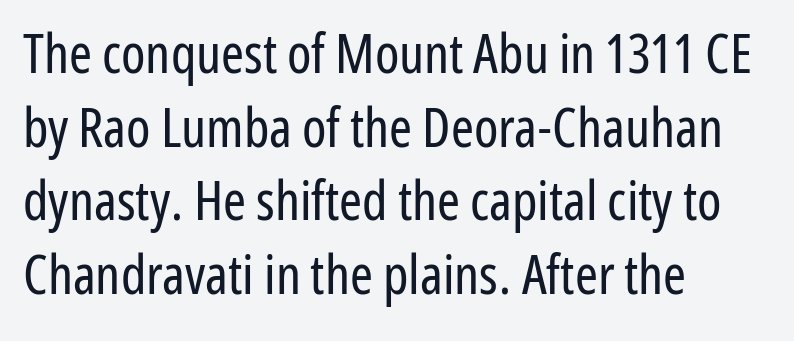
{"serif": "no", "italic": "no", "bold": "no", "weight": "regular", "width": "condensed", "stroke_contrast": "low", "x_height": "medium", "monospaced": "no", "underline": "no", "align": "left", "line_spacing": "normal", "line_spacing_ratio": 1.34, "letter_spacing": "normal", "letter_spacing_em": 0.0, "glyph_px": 55}
